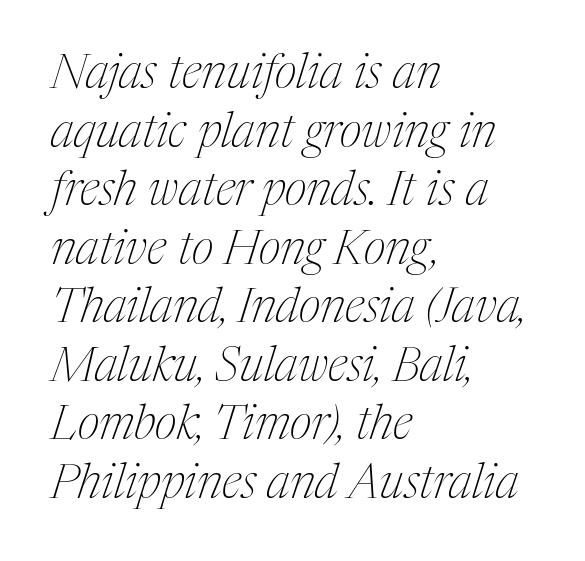
Q: Is the text bold? A: No.
Q: Is the text italic (slanted)? A: Yes, it leans right by about 17 degrees.
Q: Is the typeface a serif or a sans-serif typeface? A: Serif.
Q: Is the text underlined? A: No.
Q: How is the paragraph aligned? A: Left-aligned.
Q: Is the spacing between letters normal or unusually wide? A: Normal.
Q: Width (condensed, normal, or wide)? A: Condensed.
Q: Stroke contrast? A: Medium.
Q: x-height? A: Medium.
Q: Monospaced? A: No.
